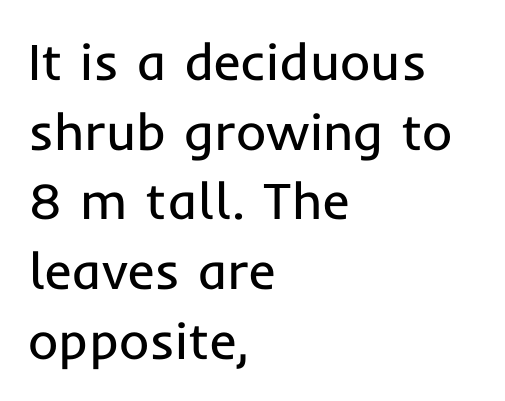
The image shows 52 px regular-weight sans-serif type, upright; set left-aligned, normal line spacing (1.34x), normal letter spacing, not underlined; low stroke contrast and a medium x-height.
